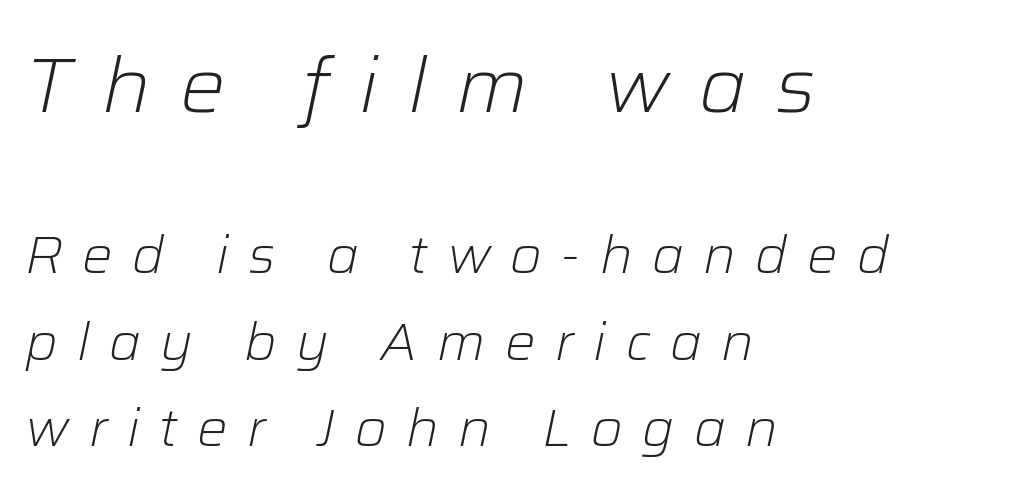
Q: Is the text bold? A: No.
Q: Is the text italic (slanted)? A: Yes, it leans right by about 12 degrees.
Q: Is the text underlined? A: No.
Q: How is the paragraph aligned? A: Left-aligned.
Q: Is the spacing between letters normal or unusually wide? A: Unusually wide.
Q: Is the spacing between lines tight, normal or loose? A: Normal.
Q: Which block of text is set in a larger size, the first (top) or the second (bottom)? A: The first (top) one.
Q: Width (condensed, normal, or wide)? A: Normal.
Q: Stroke contrast? A: Low.
Q: x-height? A: Medium.
Q: Monospaced? A: No.
